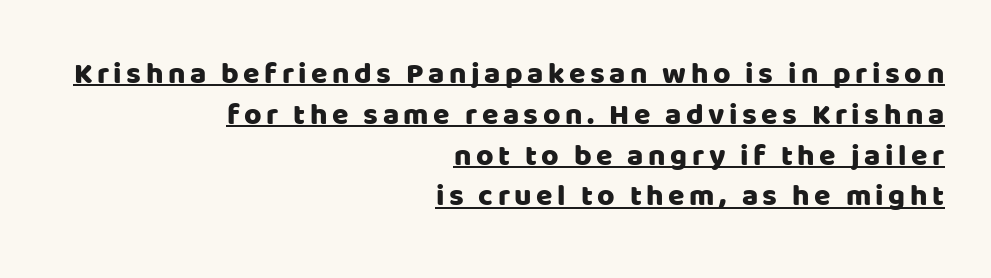
Line spacing here is normal. The rag falls on the left side of this text block. Look at the bottom of the vertical strokes: they stop flat, with no serifs. Style check: upright.
